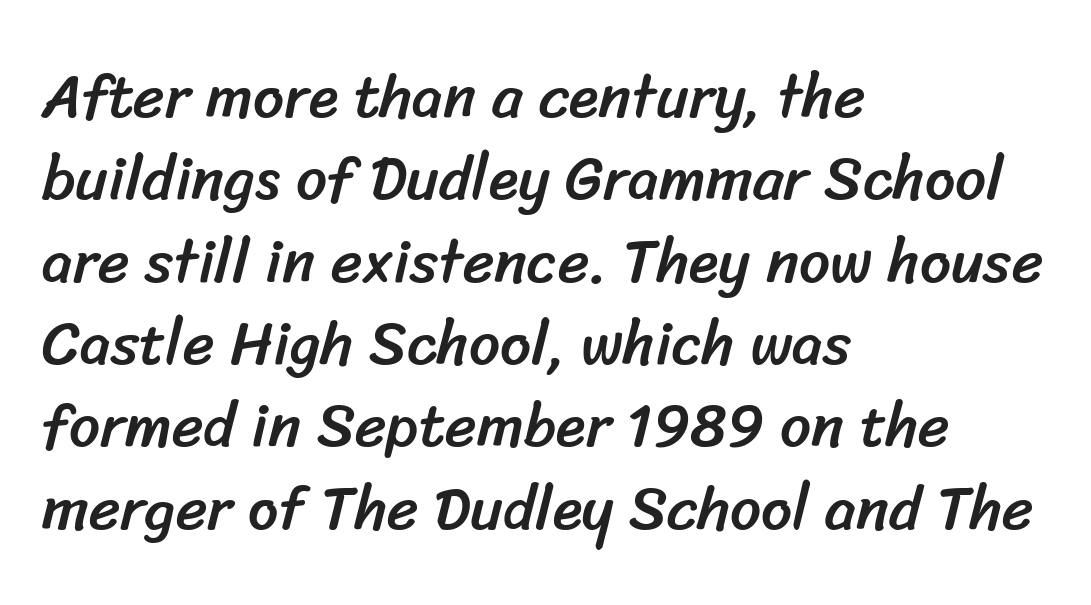
Q: Is the typeface a serif or a sans-serif typeface? A: Sans-serif.
Q: Is the text underlined? A: No.
Q: How is the paragraph aligned? A: Left-aligned.
Q: Is the spacing between letters normal or unusually wide? A: Normal.
Q: Is the spacing between lines tight, normal or loose? A: Normal.
Q: Width (condensed, normal, or wide)? A: Normal.
Q: Stroke contrast? A: Low.
Q: x-height? A: Medium.
Q: Monospaced? A: No.
